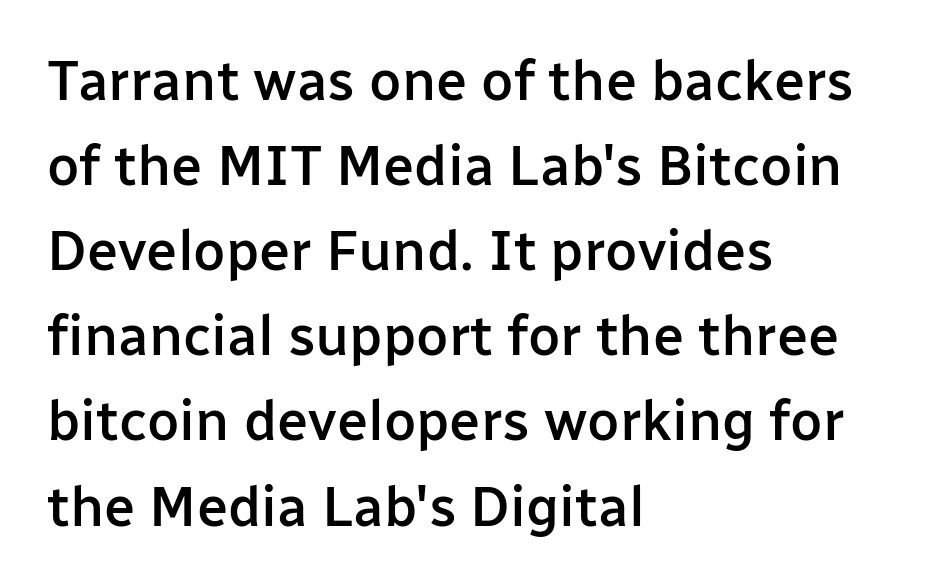
Here the designer chose a conventional face with non-uniform glyph widths. Here the glyphs are tracked normally, forming tight word shapes. Set as a demibold, roughly 600 on the weight scale. The specimen omits any rule beneath the text block's lines. Characters remain perfectly vertical along every line.
